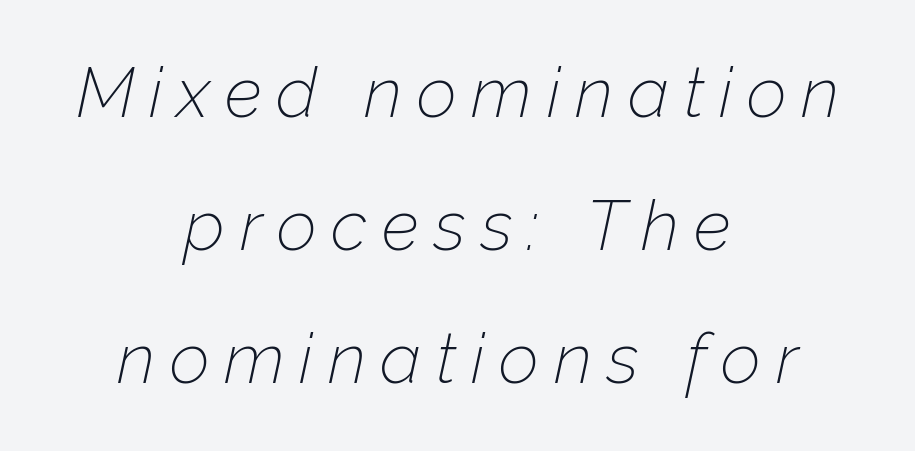
The image shows 70 px thin type, italic (leaning right); set centered, loose line spacing (1.9x), unusually wide letter spacing (+0.21 em), not underlined; low stroke contrast and a medium x-height.
